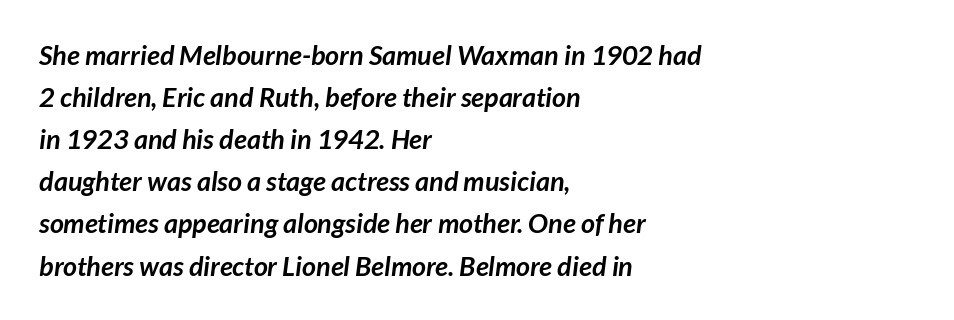
Is the letter spacing exaggerated? No — it looks like the ordinary default. Typesetter's note: full bold, strokes at maximum text heaviness. Leftover space on each line is placed entirely after the last word. The passage shown stacks its lines at a standard gap. Bare-footed words on every line.
